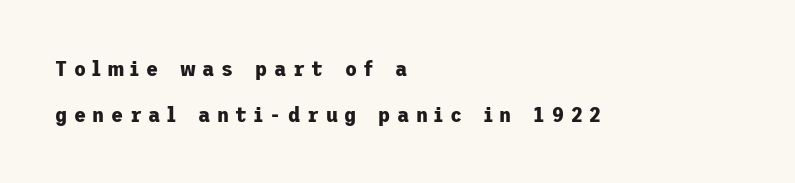
{"italic": "no", "bold": "yes", "underline": "no", "align": "left", "line_spacing": "loose", "line_spacing_ratio": 2.1, "letter_spacing": "wide", "letter_spacing_em": 0.3, "glyph_px": 22}
